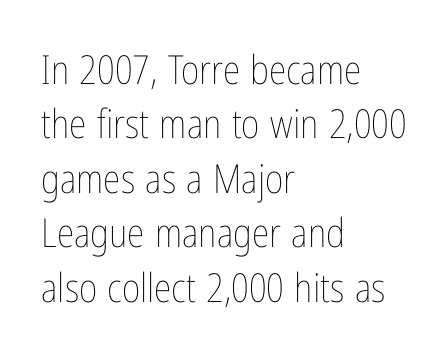
Check under the words: just untouched page. Weight: regular or lighter. Observe the ordinary spacing: letters are neighbours, not strangers. These lines were composed using upright roman letters.
